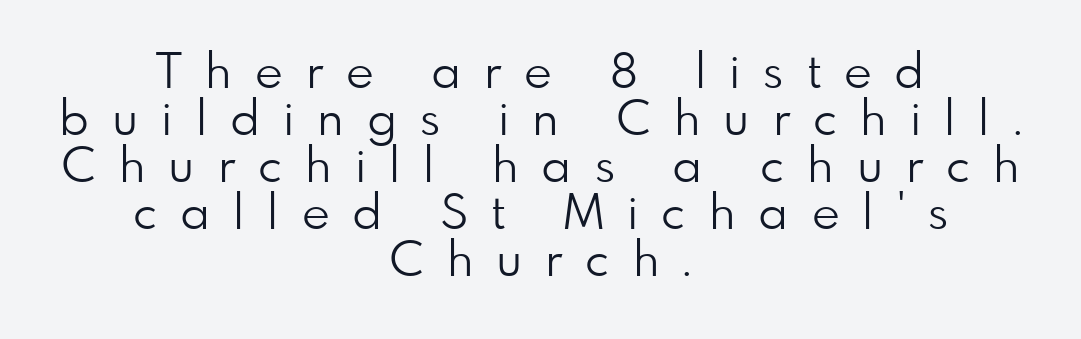
{"serif": "no", "italic": "no", "bold": "no", "weight": "light", "width": "normal", "stroke_contrast": "low", "x_height": "small", "monospaced": "no", "underline": "no", "align": "center", "line_spacing": "tight", "line_spacing_ratio": 0.98, "letter_spacing": "wide", "letter_spacing_em": 0.48, "glyph_px": 48}
